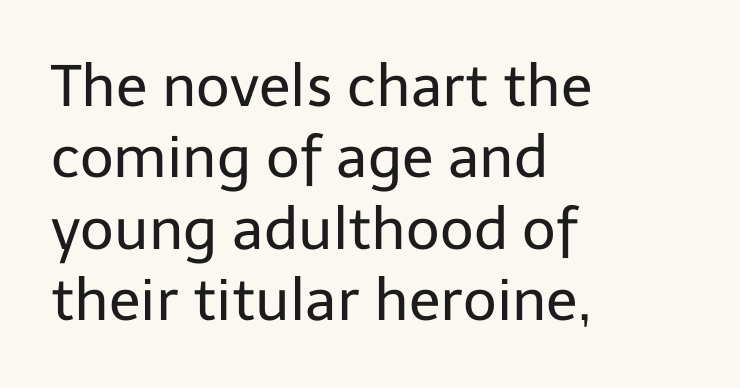
The space beneath each line is pristine and unruled. This is sans-serif lettering, the kind often seen on screens and signage. Designer's note — italics off, roman on. The letterforms sit at book weight or below. The type is set solid horizontally, with unmodified tracking.
